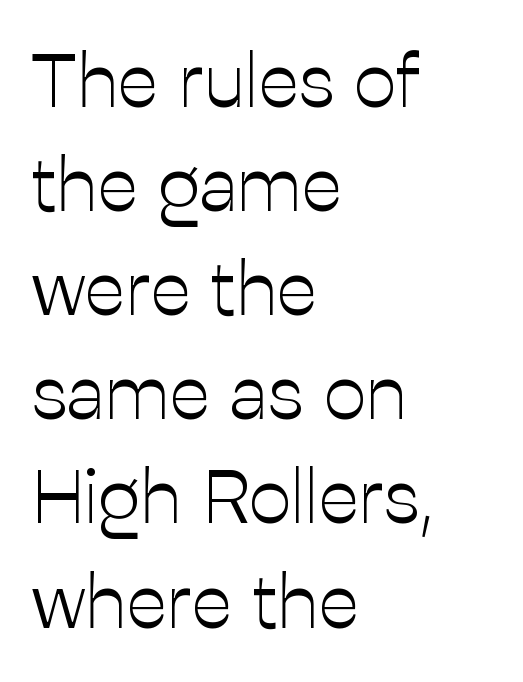
The image shows 76 px light sans-serif type, upright; set left-aligned, normal line spacing (1.37x), normal letter spacing, not underlined; low stroke contrast and a medium x-height.
